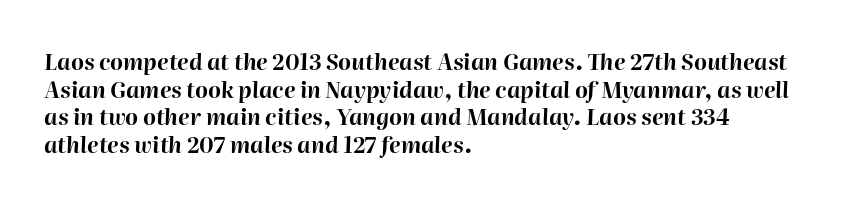
The image shows 22 px bold type, italic (leaning right); set left-aligned, normal line spacing (1.26x), normal letter spacing, not underlined.
